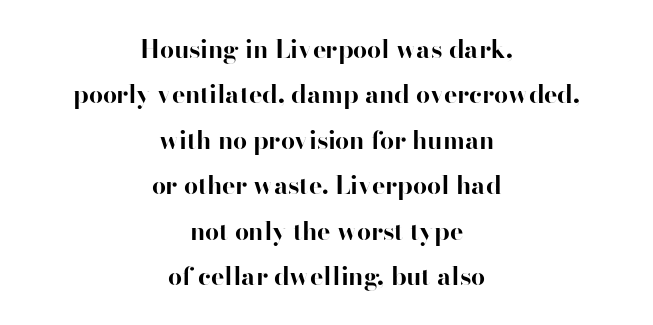
{"italic": "no", "bold": "yes", "underline": "no", "align": "center", "line_spacing_ratio": 1.82, "letter_spacing": "normal", "letter_spacing_em": 0.0, "glyph_px": 25}
